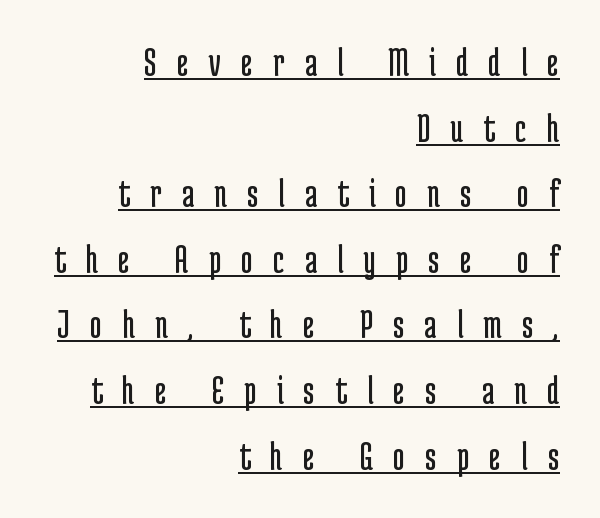
The image shows 41 px regular-weight, condensed sans-serif type, upright; set right-aligned, normal line spacing (1.6x), unusually wide letter spacing (+0.49 em), underlined; low stroke contrast and a medium x-height.
